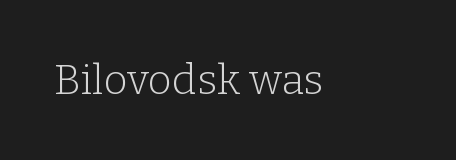
Stem width sits at or under what a default text font uses. Spacing verdict: proportional, widths tailored to each character. The foot of each line stays bare and open. These lines were composed using upright roman letters. No extra tracking has been applied to these lines. The glyphs in this specimen are seriffed.
